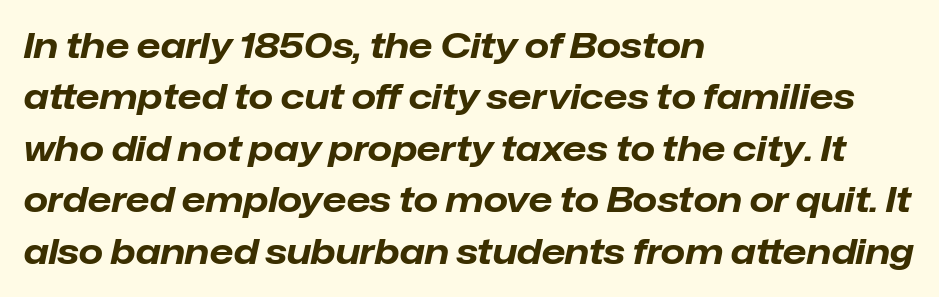
Underlining? Definitely not there. The face used here has a pronounced slope to its letters. This is heavy type, rendered in bold. Vertically, the passage feels balanced, rows spaced as you'd expect. The letterforms sit shoulder to shoulder at normal distance.
